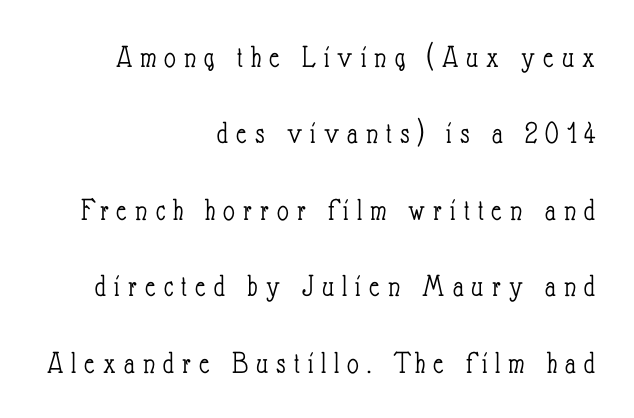
The image shows 32 px light, condensed type, upright; set right-aligned, loose line spacing (2.39x), unusually wide letter spacing (+0.25 em), not underlined; low stroke contrast and a small x-height.
